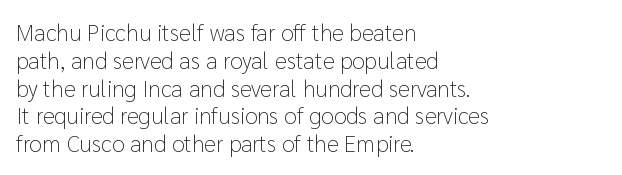
Italic: no, the glyphs are upright roman. Typeset ragged right — the left edge is the straight one. The gaps between neighbouring characters are ordinary and unremarkable. No letter is thick-stroked: the sample isn't bold. Lines of text with bare space underneath.
